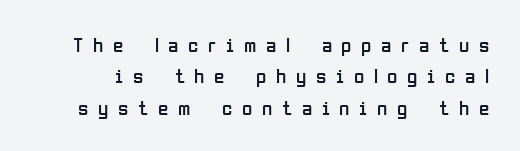
{"italic": "no", "bold": "no", "underline": "no", "line_spacing": "normal", "line_spacing_ratio": 1.5, "letter_spacing": "wide", "letter_spacing_em": 0.46, "glyph_px": 21}
